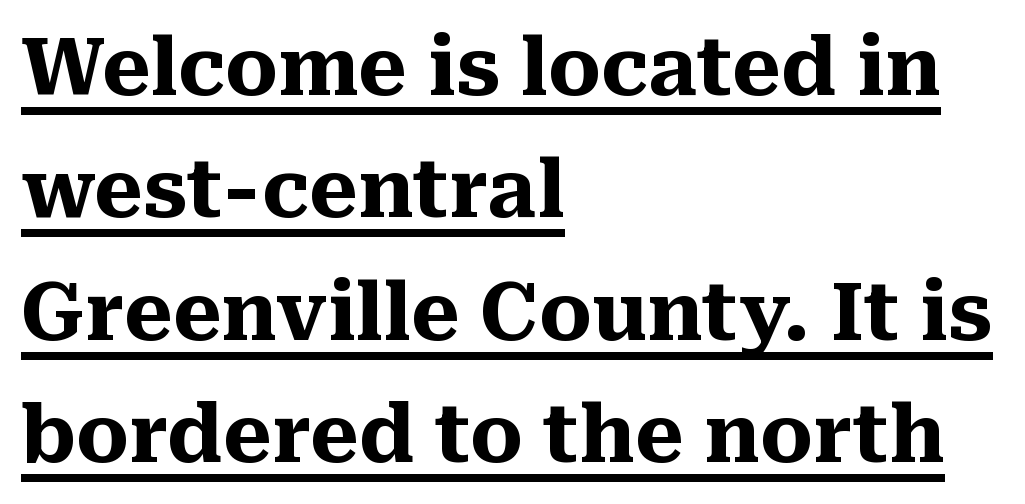
{"serif": "yes", "italic": "no", "bold": "yes", "weight": "heavy", "width": "normal", "stroke_contrast": "medium", "x_height": "medium", "monospaced": "no", "underline": "yes", "align": "left", "line_spacing": "normal", "line_spacing_ratio": 1.55, "letter_spacing": "normal", "letter_spacing_em": 0.0, "glyph_px": 79}
